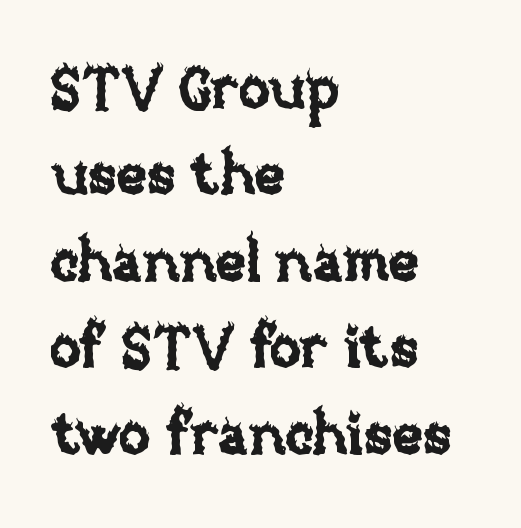
{"italic": "no", "width": "normal", "stroke_contrast": "low", "x_height": "large", "monospaced": "no", "underline": "no", "align": "left", "line_spacing": "normal", "line_spacing_ratio": 1.49, "letter_spacing": "normal", "letter_spacing_em": 0.0, "glyph_px": 58}
